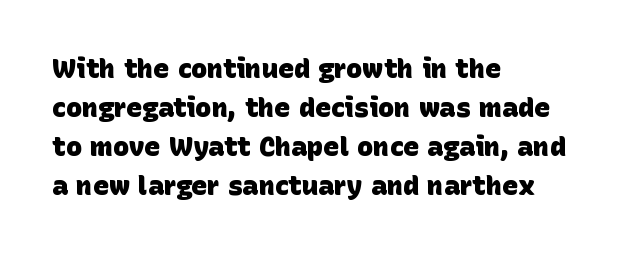
Check the space under the baseline: it is left empty. These lines sit exactly where default settings would place them. Its strokes are broad and dark, the hallmark of bold type. The compositor pushed each line to the left boundary.
